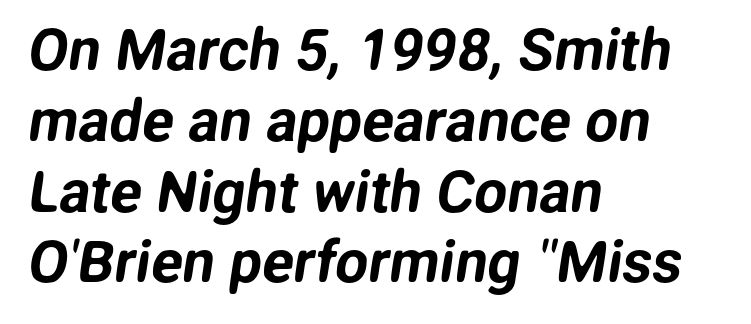
The image shows 58 px sans-serif type; set left-aligned, line spacing 1.22x, normal letter spacing, not underlined; low stroke contrast and a medium x-height.
